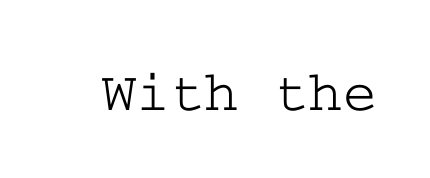
The space beneath each line is pristine and unruled. The letters carry serifs — small finishing strokes at the ends of their stems. A roman cut, with each character standing at attention. Characters follow at the spacing the type designer built in.
